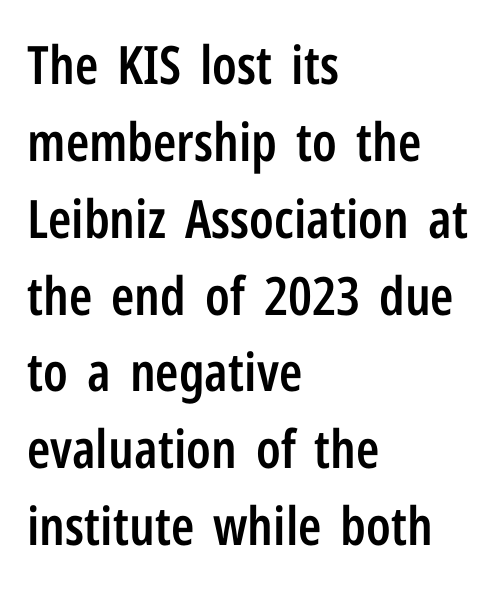
{"serif": "no", "italic": "no", "bold": "semi", "weight": "semibold", "width": "condensed", "stroke_contrast": "low", "x_height": "medium", "monospaced": "no", "underline": "no", "align": "left", "line_spacing": "normal", "line_spacing_ratio": 1.45, "letter_spacing": "normal", "letter_spacing_em": 0.0, "glyph_px": 53}
